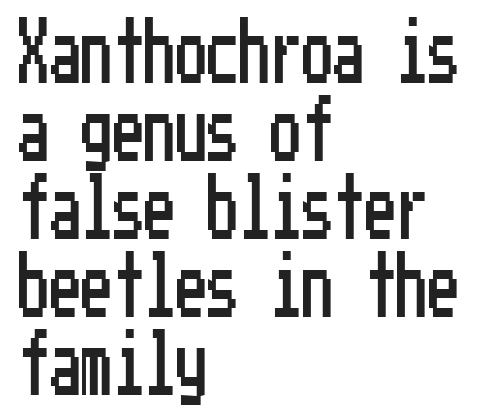
Q: Is the text italic (slanted)? A: No, it is upright.
Q: Is the typeface a serif or a sans-serif typeface? A: Sans-serif.
Q: Is the text underlined? A: No.
Q: How is the paragraph aligned? A: Left-aligned.
Q: Is the spacing between letters normal or unusually wide? A: Normal.
Q: Width (condensed, normal, or wide)? A: Condensed.
Q: Stroke contrast? A: Low.
Q: x-height? A: Medium.
